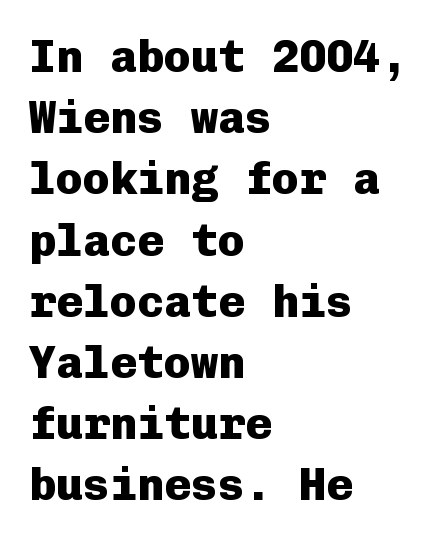
A bare baseline throughout the passage. Is there much room between lines? A standard amount, neither cramped nor airy. Caption: multi-line text, flush left, ragged right. You could count columns in this text — the font is strictly monospaced. Honestly, the letter spacing is just normal — you wouldn't notice it. It's the straight-up-and-down kind of type.
